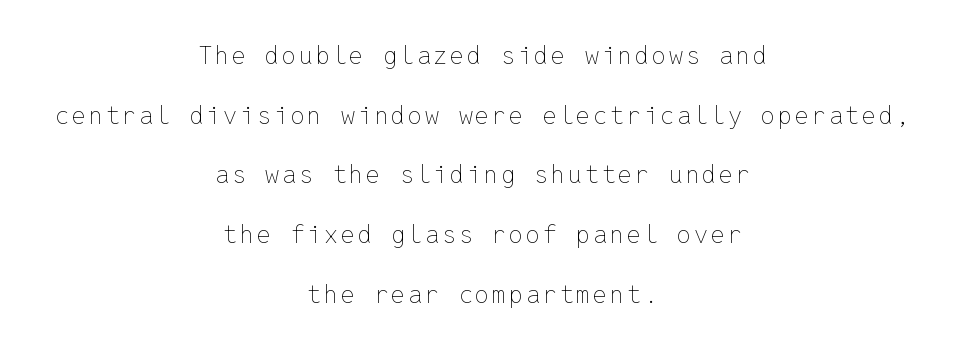
Q: Is the text bold? A: No.
Q: Is the text italic (slanted)? A: No, it is upright.
Q: Is the text underlined? A: No.
Q: How is the paragraph aligned? A: Centered.
Q: Is the spacing between lines tight, normal or loose? A: Loose.
